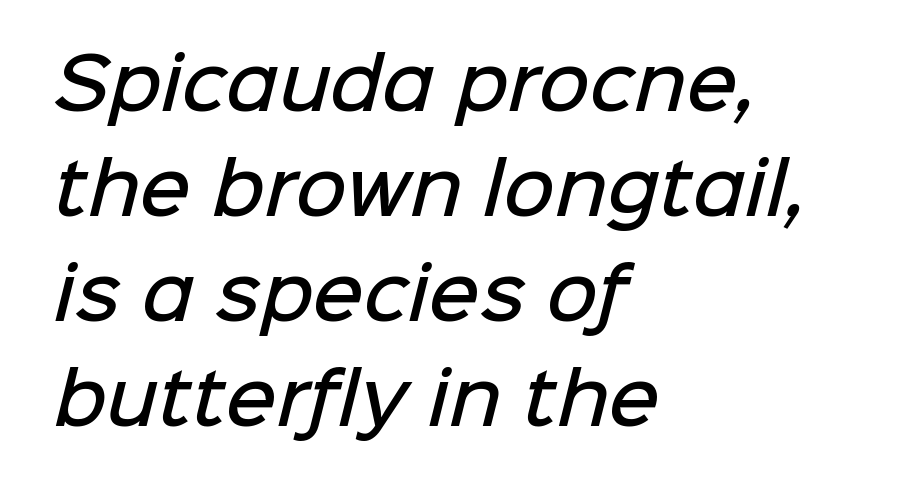
The typesetting leans somewhat heavy: a semibold. Classification — sans serif. A typesetter would call this proportional, since set widths differ per character. The ragged edge is on the right, which tells us the setting is flush left. Spacing between characters is what you'd get straight out of the box. Any mark beneath the type? The region is blank.
